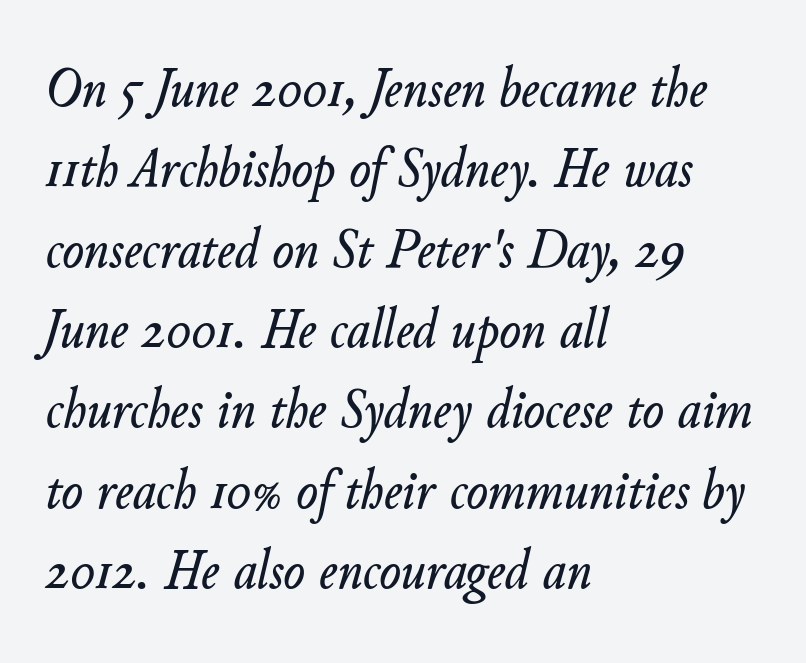
In terms of letterspacing, this is plain default setting. The typesetter chose a ragged-right arrangement here. The rendering uses a moderate line-height, typical for paragraphs. The passage shown leans; its letterforms are oblique.
